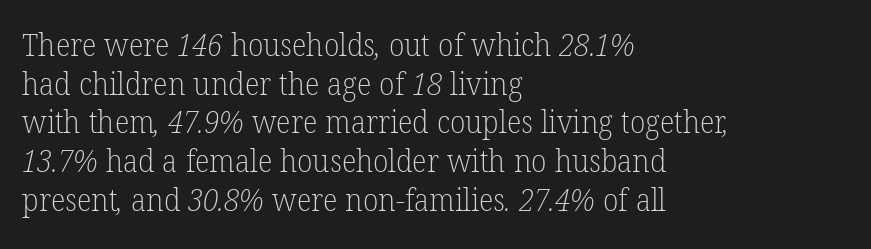
{"serif": "yes", "bold": "no", "weight": "light", "width": "normal", "stroke_contrast": "low", "x_height": "medium", "monospaced": "no", "underline": "no", "align": "left", "line_spacing": "normal", "line_spacing_ratio": 1.25, "letter_spacing": "normal", "letter_spacing_em": 0.0, "glyph_px": 31}
